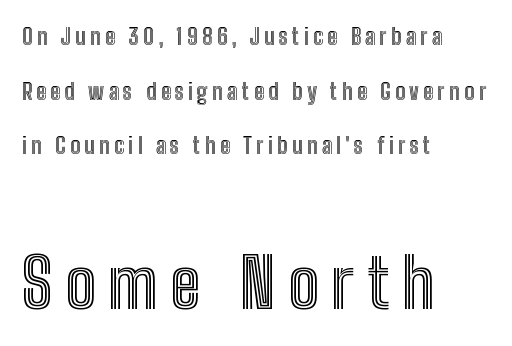
{"italic": "no", "width": "condensed", "x_height": "medium", "monospaced": "no", "underline": "no", "align": "left", "line_spacing": "loose", "line_spacing_ratio": 2.37, "larger_block": "second", "size_ratio": 3.0, "glyph_px": 69}
